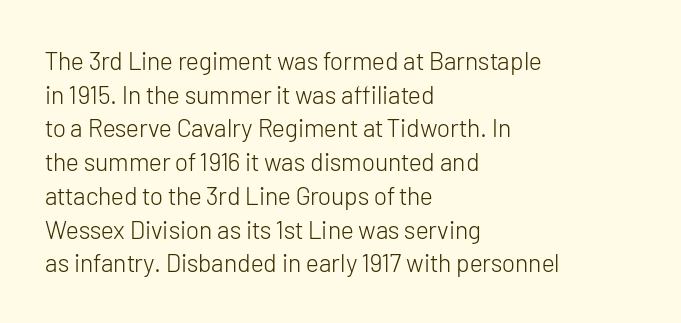
{"italic": "no", "bold": "no", "underline": "no", "align": "left", "line_spacing": "normal", "line_spacing_ratio": 1.35, "letter_spacing": "normal", "letter_spacing_em": 0.0, "glyph_px": 25}
